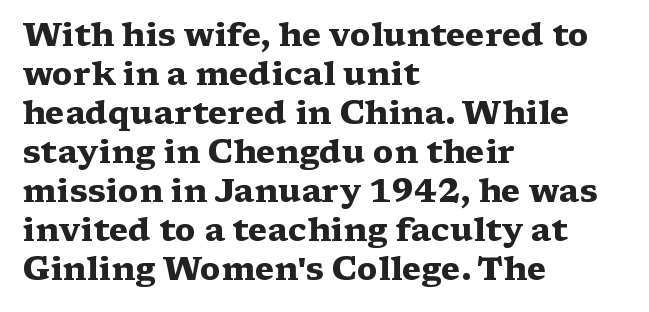
The image shows 32 px heavy, wide serif type, upright; set left-aligned, line spacing 1.22x, normal letter spacing, not underlined; medium stroke contrast and a medium x-height.
